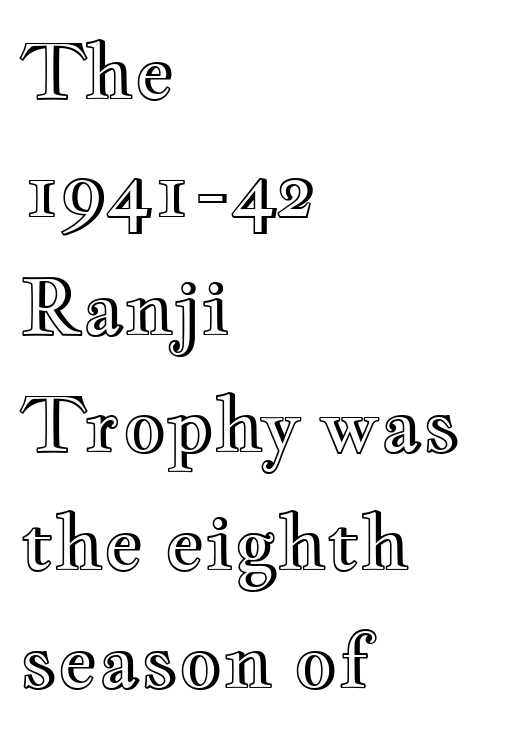
Q: Is the text italic (slanted)? A: No, it is upright.
Q: Is the text underlined? A: No.
Q: How is the paragraph aligned? A: Left-aligned.
Q: Is the spacing between letters normal or unusually wide? A: Normal.
Q: Is the spacing between lines tight, normal or loose? A: Normal.
Q: Width (condensed, normal, or wide)? A: Wide.
Q: x-height? A: Small.
Q: Monospaced? A: No.
